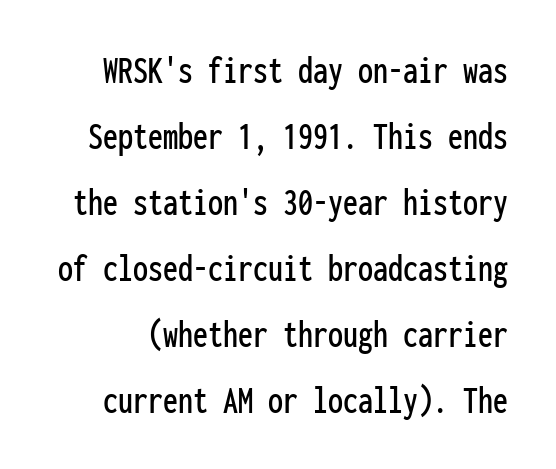
{"serif": "no", "italic": "no", "width": "condensed", "stroke_contrast": "low", "x_height": "medium", "monospaced": "yes", "underline": "no", "line_spacing": "normal", "line_spacing_ratio": 1.65, "letter_spacing": "normal", "letter_spacing_em": 0.0, "glyph_px": 40}
